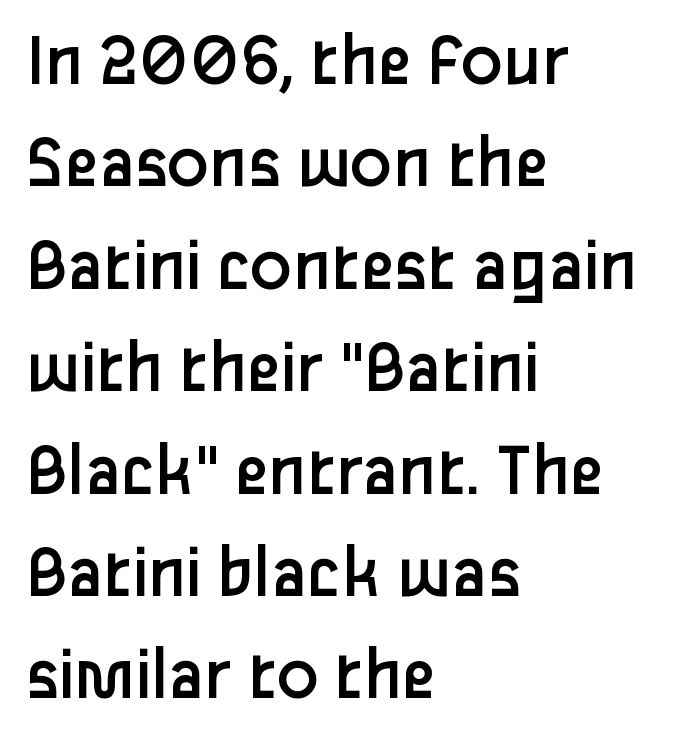
{"serif": "no", "italic": "no", "bold": "no", "weight": "regular", "width": "normal", "stroke_contrast": "low", "x_height": "medium", "monospaced": "no", "underline": "no", "align": "left", "line_spacing": "normal", "line_spacing_ratio": 1.33, "letter_spacing": "normal", "letter_spacing_em": 0.0, "glyph_px": 77}
